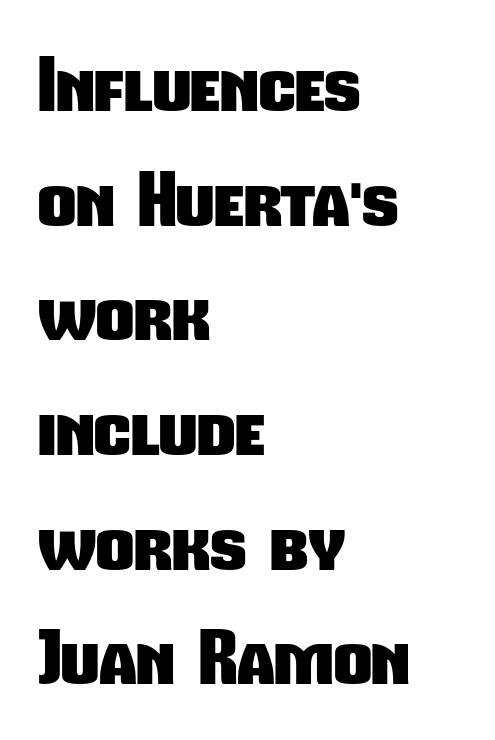
The image shows 74 px heavy, condensed sans-serif type; set left-aligned, normal line spacing (1.55x), normal letter spacing, not underlined; low stroke contrast and a medium x-height.
